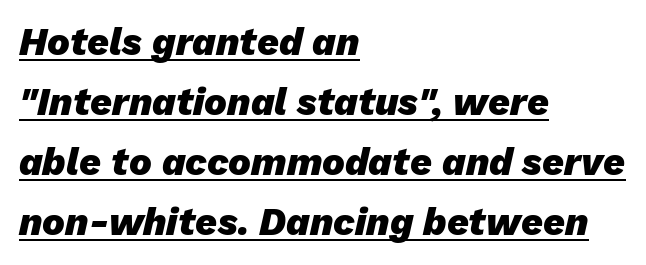
Q: Is the text bold? A: Yes.
Q: Is the text italic (slanted)? A: Yes, it leans right by about 13 degrees.
Q: Is the text underlined? A: Yes.
Q: How is the paragraph aligned? A: Left-aligned.
Q: Is the spacing between letters normal or unusually wide? A: Normal.
Q: Is the spacing between lines tight, normal or loose? A: Normal.
Q: Width (condensed, normal, or wide)? A: Normal.
Q: Stroke contrast? A: Low.
Q: x-height? A: Medium.
Q: Monospaced? A: No.
